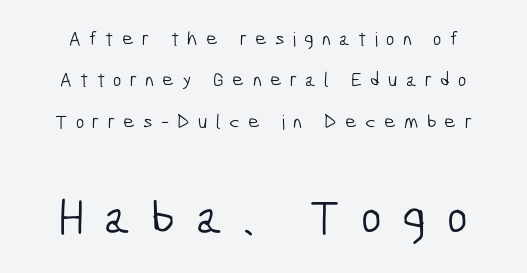
The image shows 50 px light, condensed sans-serif type; set loose line spacing (2.07x), unusually wide letter spacing (+0.41 em), not underlined; the second (bottom) block is 2.5x larger; low stroke contrast and a medium x-height.
